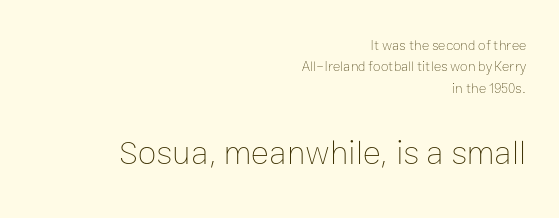
The image shows 34 px thin type, upright; set right-aligned, normal line spacing (1.53x), normal letter spacing, not underlined; the second (bottom) block is 2.43x larger; low stroke contrast and a medium x-height.
